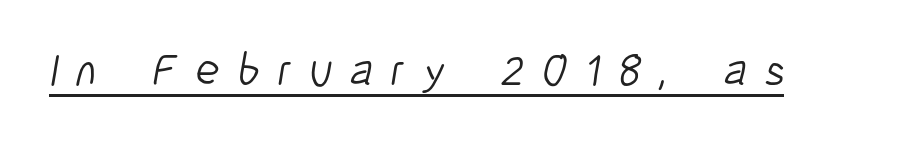
{"serif": "no", "bold": "no", "weight": "light", "width": "condensed", "stroke_contrast": "low", "x_height": "medium", "monospaced": "no", "underline": "yes", "letter_spacing": "wide", "letter_spacing_em": 0.4, "glyph_px": 45}
